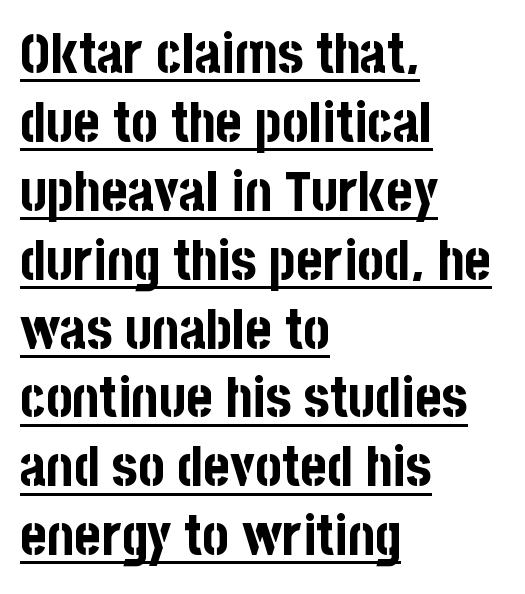
{"serif": "no", "italic": "no", "bold": "yes", "weight": "bold", "width": "condensed", "stroke_contrast": "low", "x_height": "large", "monospaced": "no", "underline": "yes", "align": "left", "line_spacing_ratio": 1.23, "letter_spacing": "normal", "letter_spacing_em": 0.0, "glyph_px": 56}
